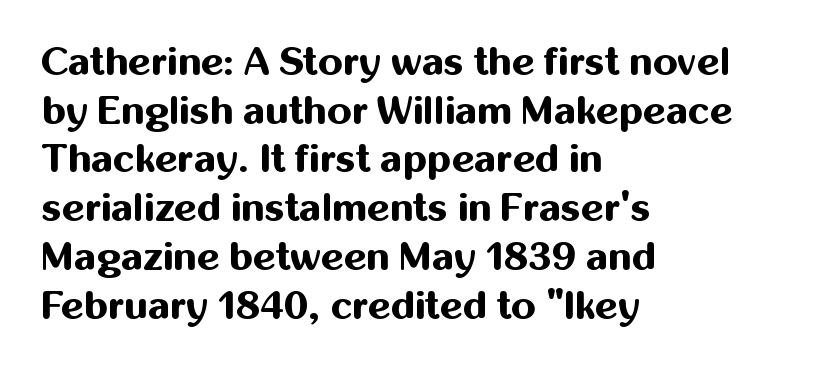
Q: Is the text bold? A: Yes.
Q: Is the text italic (slanted)? A: No, it is upright.
Q: Is the typeface a serif or a sans-serif typeface? A: Sans-serif.
Q: Is the text underlined? A: No.
Q: How is the paragraph aligned? A: Left-aligned.
Q: Is the spacing between letters normal or unusually wide? A: Normal.
Q: Is the spacing between lines tight, normal or loose? A: Normal.
Q: Width (condensed, normal, or wide)? A: Normal.
Q: Stroke contrast? A: Medium.
Q: x-height? A: Medium.
Q: Monospaced? A: No.
